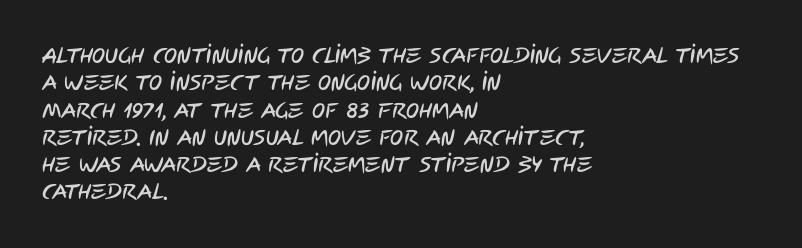
Q: Is the text underlined? A: No.
Q: How is the paragraph aligned? A: Left-aligned.
Q: Is the spacing between letters normal or unusually wide? A: Normal.
